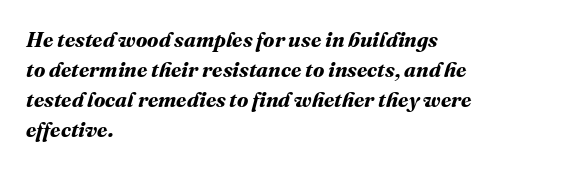
Q: Is the text bold? A: Yes.
Q: Is the text underlined? A: No.
Q: How is the paragraph aligned? A: Left-aligned.
Q: Is the spacing between letters normal or unusually wide? A: Normal.
Q: Is the spacing between lines tight, normal or loose? A: Normal.
